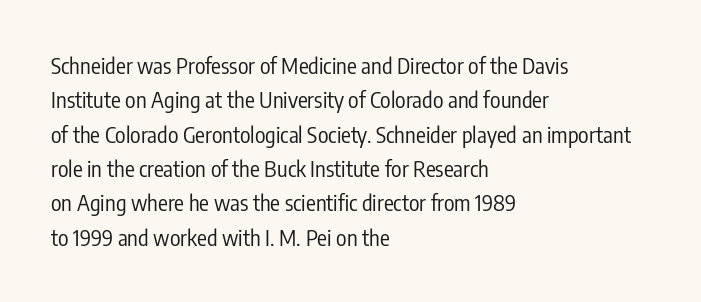
Q: Is the text bold? A: No.
Q: Is the text italic (slanted)? A: No, it is upright.
Q: Is the text underlined? A: No.
Q: How is the paragraph aligned? A: Left-aligned.
Q: Is the spacing between letters normal or unusually wide? A: Normal.
Q: Is the spacing between lines tight, normal or loose? A: Normal.
